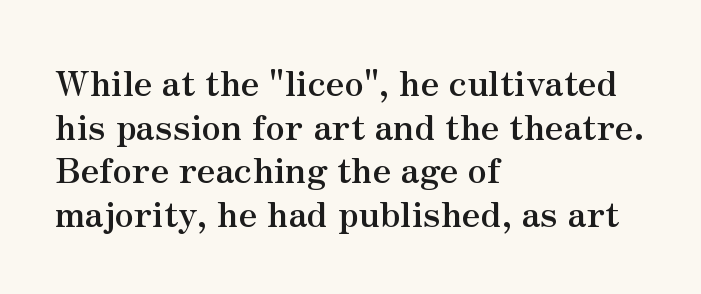
Here the designer chose a conventional face with non-uniform glyph widths. One-word summary of the alignment: left. Thick stems and heavy bowls — unmistakably bold. Does the leading feel generous? No, just average. The lettering holds an erect, upright posture throughout.
